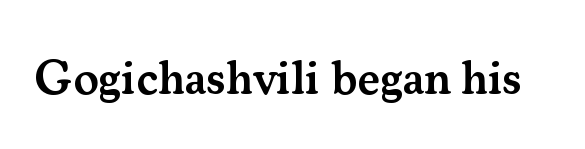
Q: Is the text bold? A: Semi-bold.
Q: Is the text italic (slanted)? A: No, it is upright.
Q: Is the typeface a serif or a sans-serif typeface? A: Serif.
Q: Is the text underlined? A: No.
Q: Is the spacing between letters normal or unusually wide? A: Normal.
Q: Width (condensed, normal, or wide)? A: Normal.
Q: Stroke contrast? A: Medium.
Q: x-height? A: Small.
Q: Monospaced? A: No.
